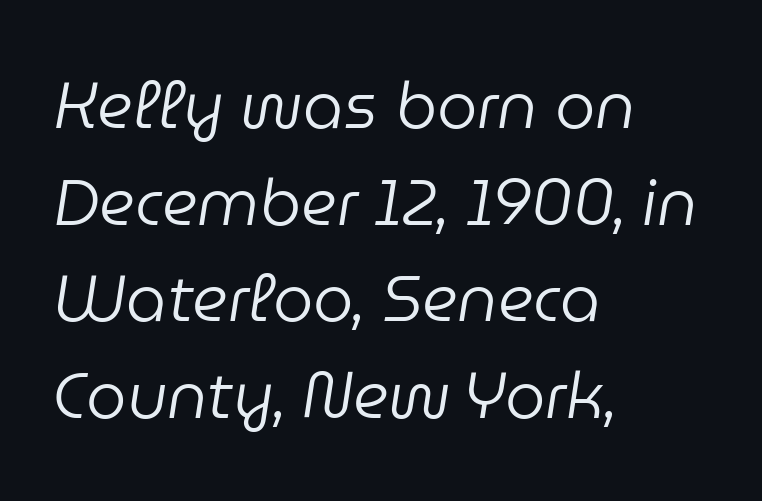
Here the glyphs are tracked normally, forming tight word shapes. The letters advance in unequal steps, a hallmark of proportional type. The letterforms sit at book weight or below. This sample is left-justified, so line endings fall wherever the words run out. Glance below the letters and you will spot only blank space.
